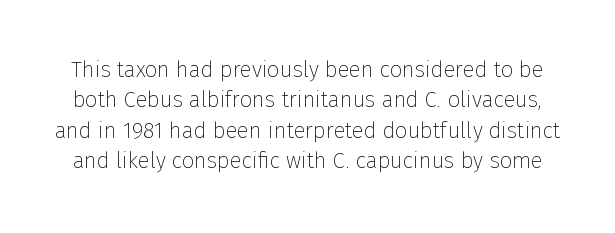
The image shows 22 px text type, upright; set normal line spacing (1.38x), normal letter spacing, not underlined.
